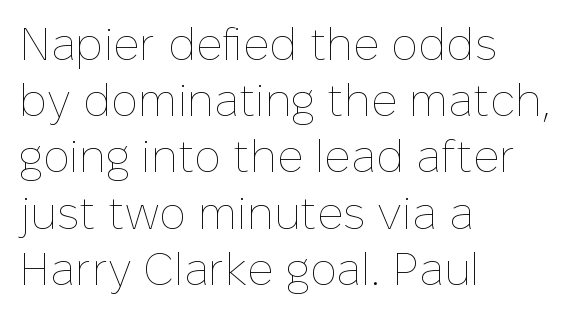
{"italic": "no", "bold": "no", "weight": "thin", "width": "normal", "stroke_contrast": "low", "x_height": "medium", "monospaced": "no", "underline": "no", "align": "left", "line_spacing": "normal", "line_spacing_ratio": 1.25, "letter_spacing": "normal", "letter_spacing_em": 0.0, "glyph_px": 45}
